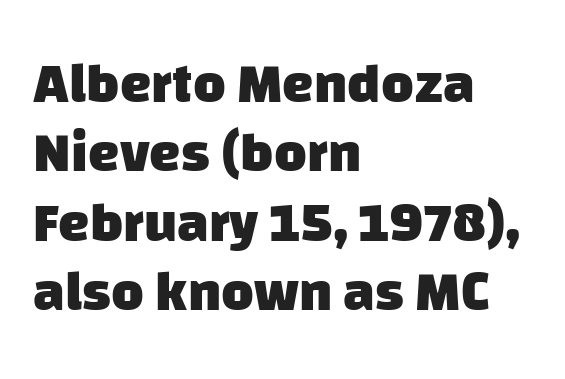
A classic flush-left, rag-right setting is used for this passage. The zone under the glyphs is completely vacant. Looks like regular typesetting: each glyph gets only the width it needs. Its strokes are broad and dark, the hallmark of bold type. Check where the strokes stop: nothing finishes them off — pure sans.
